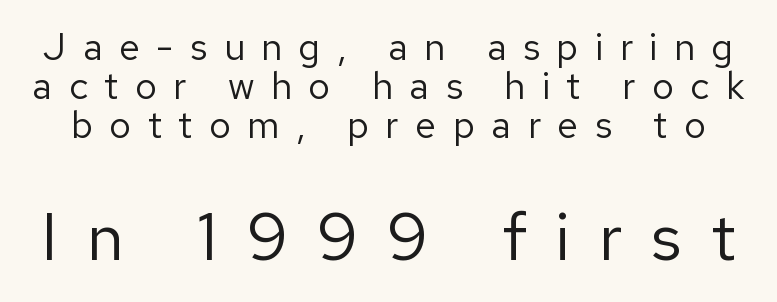
Nope, not italic — everything's standing straight. No extra ink here — the face is not bold. The rendering shows plain stroke endings on the letterforms — a sans-serif design. Is this a fixed-width face? No — the glyphs have proportional, varying widths. The string is rendered with underlining switched off. This sample uses expanded letter spacing, leaving extra air between glyphs.
